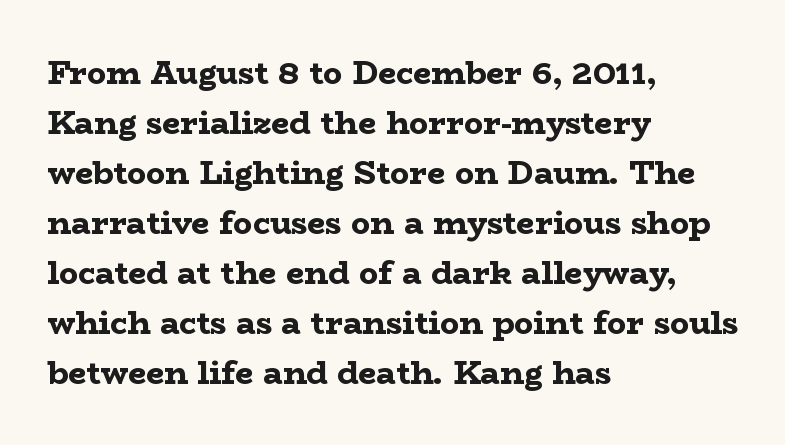
{"serif": "yes", "italic": "no", "bold": "yes", "weight": "bold", "width": "wide", "stroke_contrast": "low", "x_height": "medium", "monospaced": "no", "underline": "no", "align": "left", "line_spacing": "normal", "line_spacing_ratio": 1.56, "letter_spacing": "normal", "letter_spacing_em": 0.0, "glyph_px": 32}
